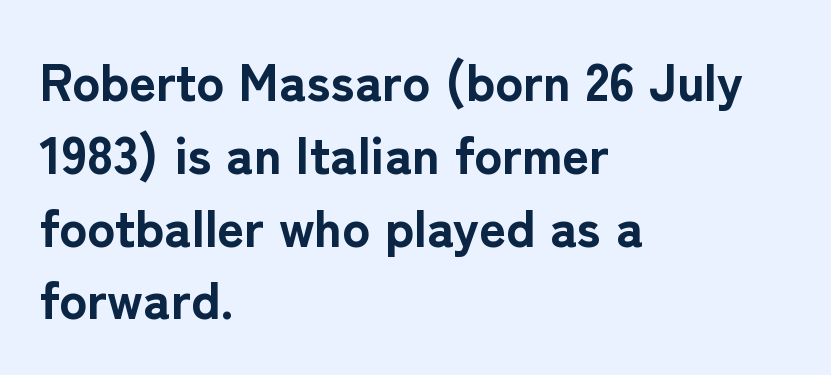
All the whitespace from short lines collects on the right. A typesetter would call this proportional, since set widths differ per character. Is there much room between lines? A standard amount, neither cramped nor airy. Compared with typical body copy, the letter spacing here is the same. Every stem runs plumb, perpendicular to the baseline. These lines carry a lot of weight — the face is fully bold.
